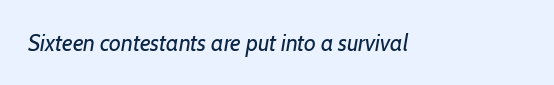
Q: Is the text bold? A: No.
Q: Is the text italic (slanted)? A: Yes, it leans right by about 7 degrees.
Q: Is the text underlined? A: No.
Q: Is the spacing between letters normal or unusually wide? A: Normal.
